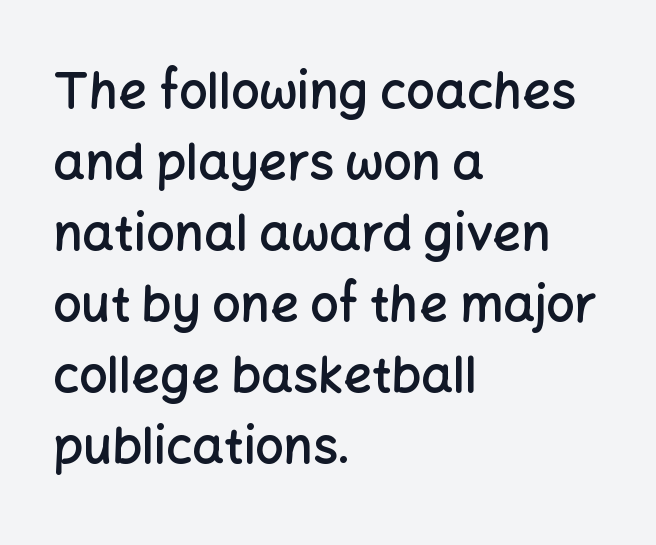
Students, this is semibold: more ink than regular, less than bold. Rendered with straight, roman letterforms. The passage shown is typed in a proportional face where columns would drift. Does the copy run flush right? No — it runs flush left.
